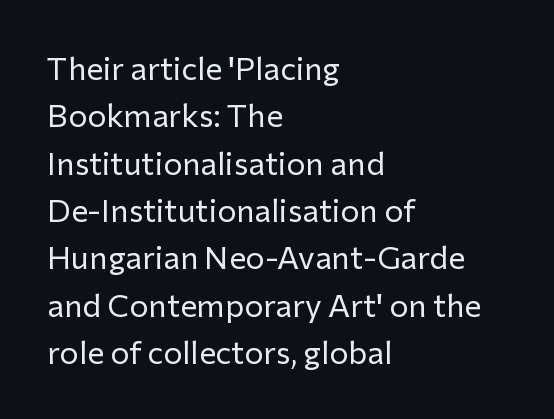
Typeset ragged right — the left edge is the straight one. Examine the stroke ends and you'll find no serifs. The strokes are not fattened; the text isn't bold. Descenders hang freely into open space. The lines sit at an ordinary, default distance from one another. The letters advance in unequal steps, a hallmark of proportional type.
